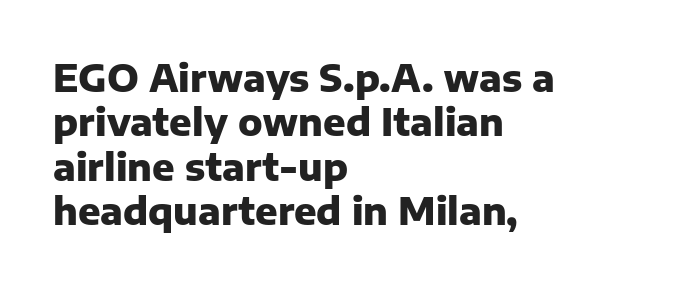
The foot of each line stays bare and open. These lines were composed using upright roman letters. This sample is left-justified, so line endings fall wherever the words run out. The letters carry no serifs — their stems end cleanly without finishing strokes. The passage shown is typed in a proportional face where columns would drift.
